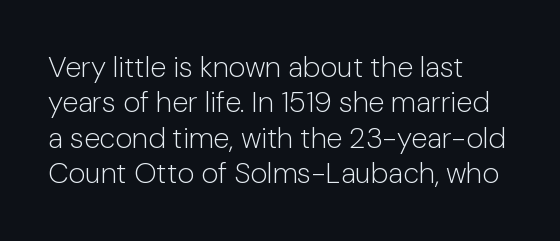
{"serif": "no", "italic": "no", "bold": "no", "weight": "light", "width": "normal", "stroke_contrast": "low", "x_height": "medium", "monospaced": "no", "underline": "no", "align": "left", "line_spacing_ratio": 1.22, "letter_spacing": "normal", "letter_spacing_em": 0.0, "glyph_px": 29}
